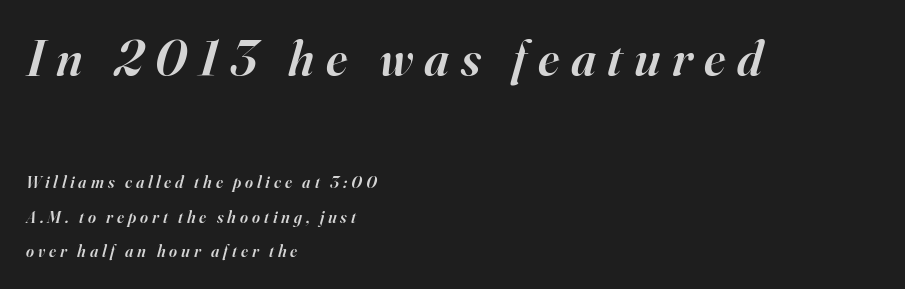
The image shows 51 px semibold serif type, italic (leaning right); set left-aligned, loose line spacing (2.04x), unusually wide letter spacing (+0.23 em), not underlined; the first (top) block is 3.0x larger; high stroke contrast and a small x-height.
